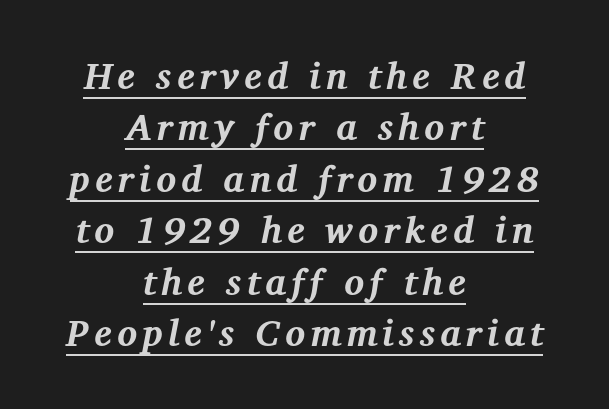
The image shows 37 px bold serif type, italic (leaning right); set centered, normal line spacing (1.39x), underlined; medium stroke contrast and a medium x-height.
